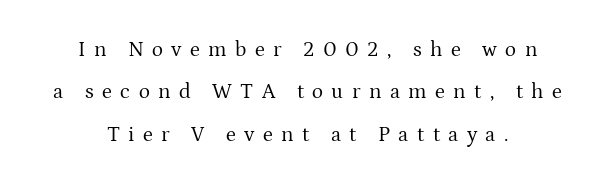
{"italic": "no", "bold": "no", "underline": "no", "align": "center", "line_spacing": "loose", "line_spacing_ratio": 2.02, "letter_spacing": "wide", "letter_spacing_em": 0.4, "glyph_px": 21}
